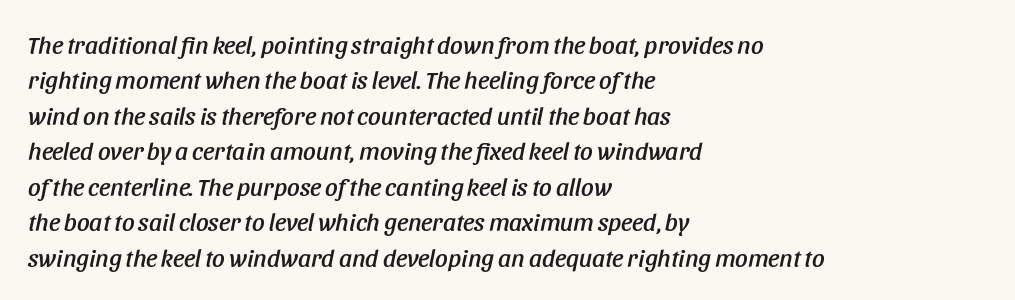
{"italic": "yes", "lean": "right", "slant_degrees": 11, "underline": "no", "align": "left", "line_spacing": "normal", "line_spacing_ratio": 1.42, "letter_spacing": "normal", "letter_spacing_em": 0.0, "glyph_px": 25}
